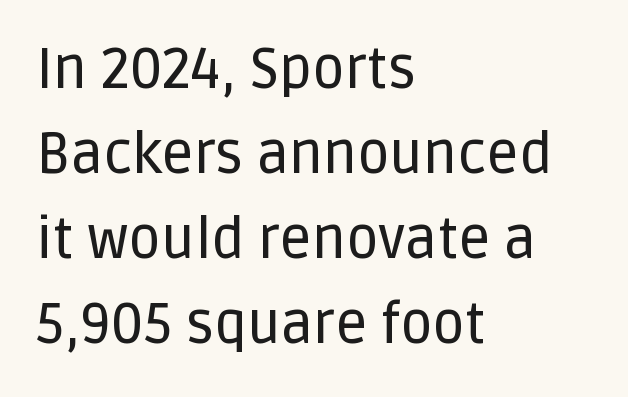
The image shows 56 px sans-serif type, upright; set left-aligned, normal line spacing (1.52x), normal letter spacing, not underlined; low stroke contrast and a large x-height.
